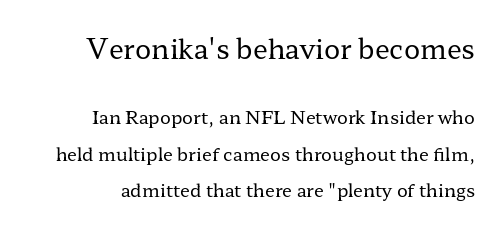
A quiet, ordinary-to-light weight characterises the typeface. Characters follow at the spacing the type designer built in. Notice how the stems are strictly vertical — no italics here. Baseline-to-baseline distance is far greater than the letter height. Plain, unruled lines of type. Compare the two chunks: the upper has the greater cap height.
